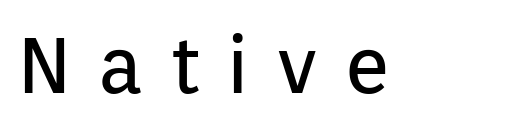
The image shows 79 px regular-weight sans-serif type, upright; set unusually wide letter spacing (+0.33 em), not underlined; low stroke contrast and a medium x-height.
